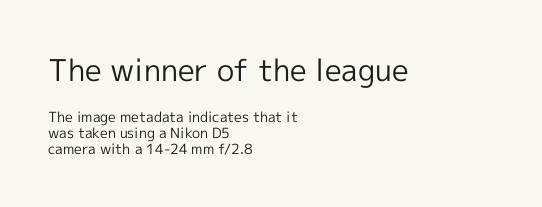
Q: Is the text bold? A: No.
Q: Is the text italic (slanted)? A: No, it is upright.
Q: Is the typeface a serif or a sans-serif typeface? A: Sans-serif.
Q: Is the text underlined? A: No.
Q: How is the paragraph aligned? A: Left-aligned.
Q: Is the spacing between letters normal or unusually wide? A: Normal.
Q: Is the spacing between lines tight, normal or loose? A: Tight.
Q: Which block of text is set in a larger size, the first (top) or the second (bottom)? A: The first (top) one.
Q: Width (condensed, normal, or wide)? A: Normal.
Q: x-height? A: Medium.
Q: Monospaced? A: No.
